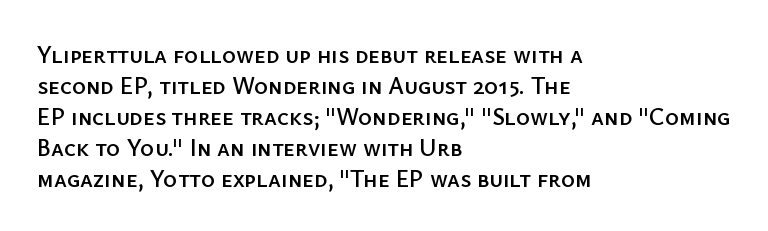
The image shows 24 px text type, upright; set left-aligned, normal line spacing (1.29x), normal letter spacing, not underlined.
